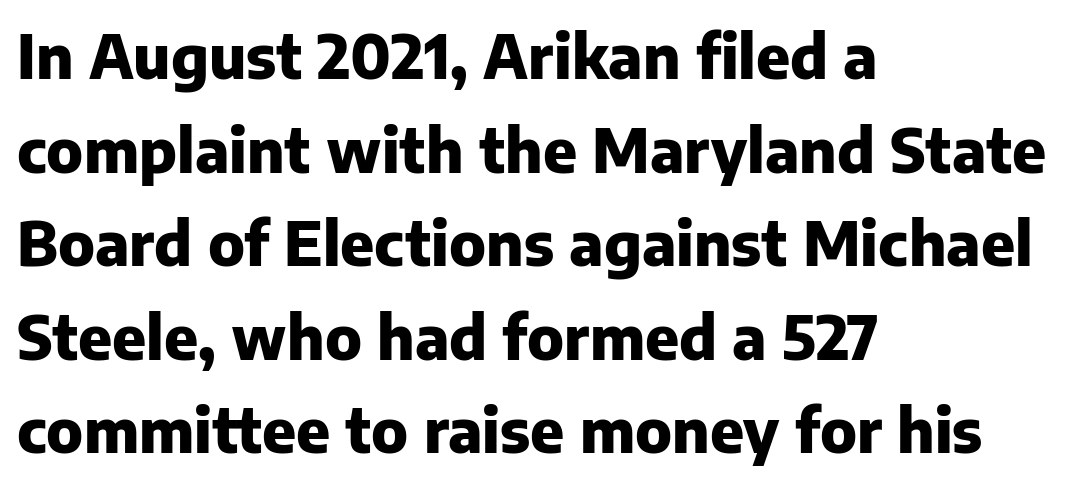
Q: Is the text bold? A: Yes.
Q: Is the text italic (slanted)? A: No, it is upright.
Q: Is the typeface a serif or a sans-serif typeface? A: Sans-serif.
Q: Is the text underlined? A: No.
Q: How is the paragraph aligned? A: Left-aligned.
Q: Is the spacing between letters normal or unusually wide? A: Normal.
Q: Is the spacing between lines tight, normal or loose? A: Normal.
Q: Width (condensed, normal, or wide)? A: Normal.
Q: Stroke contrast? A: Low.
Q: x-height? A: Medium.
Q: Monospaced? A: No.
